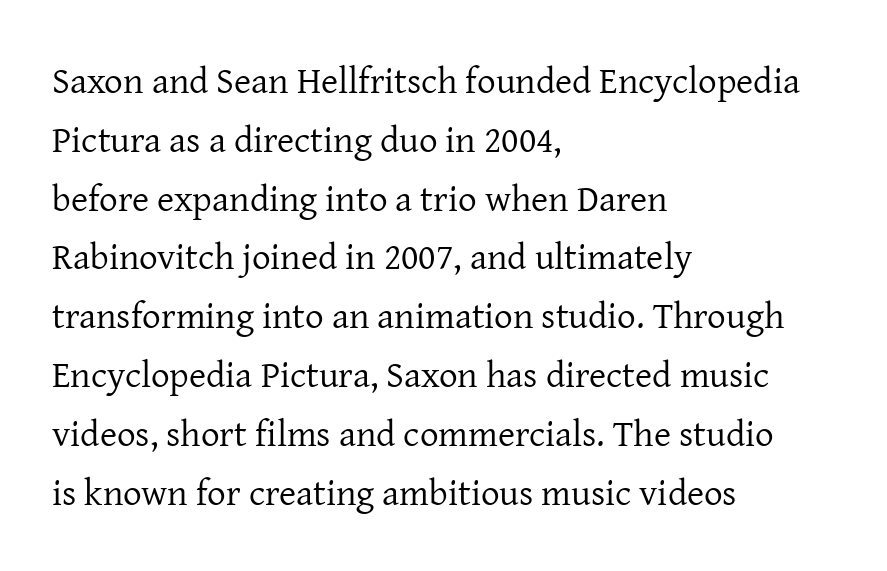
{"serif": "yes", "italic": "no", "bold": "no", "weight": "regular", "width": "normal", "stroke_contrast": "low", "x_height": "medium", "monospaced": "no", "underline": "no", "align": "left", "line_spacing": "normal", "line_spacing_ratio": 1.59, "letter_spacing": "normal", "letter_spacing_em": 0.0, "glyph_px": 37}
